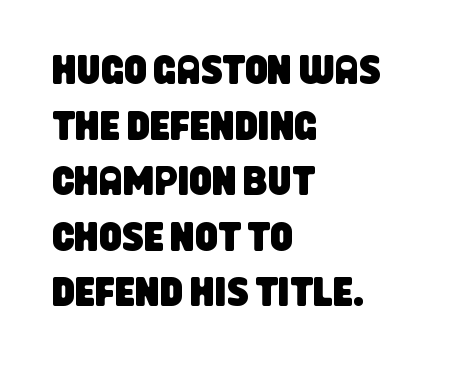
{"serif": "no", "width": "condensed", "stroke_contrast": "low", "x_height": "large", "monospaced": "no", "underline": "no", "align": "left", "line_spacing": "normal", "line_spacing_ratio": 1.39, "letter_spacing": "normal", "letter_spacing_em": 0.0, "glyph_px": 40}
